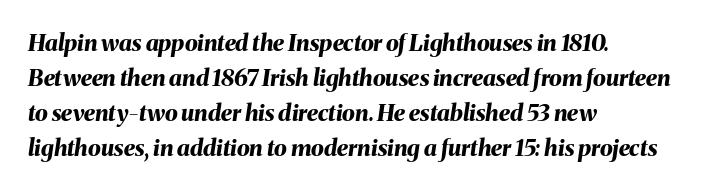
The image shows 23 px bold type, italic (leaning right); set left-aligned, normal line spacing (1.52x), normal letter spacing, not underlined.
